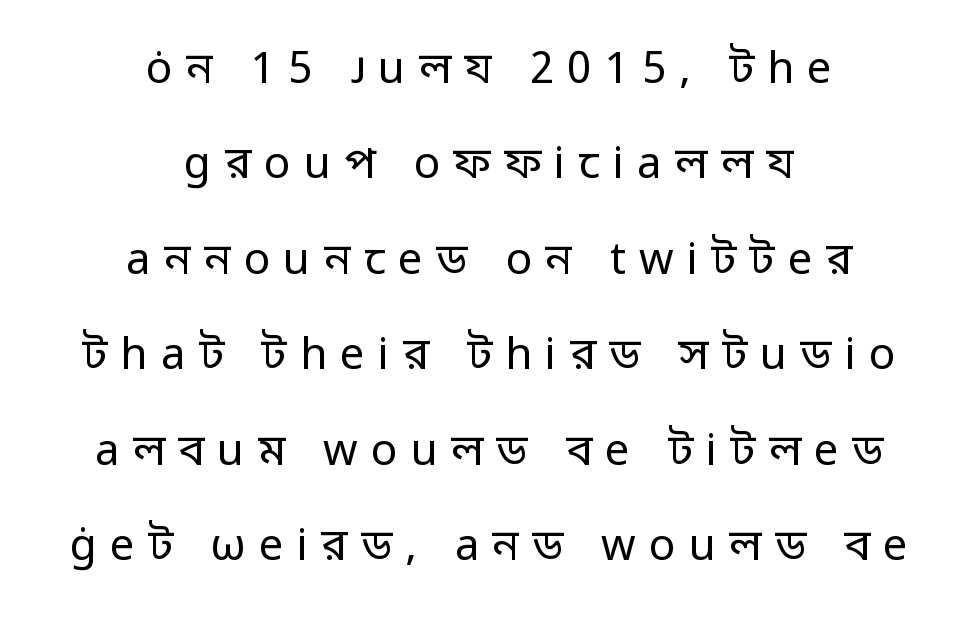
Q: Is the text bold? A: No.
Q: Is the text italic (slanted)? A: No, it is upright.
Q: Is the typeface a serif or a sans-serif typeface? A: Sans-serif.
Q: Is the text underlined? A: No.
Q: How is the paragraph aligned? A: Centered.
Q: Is the spacing between letters normal or unusually wide? A: Unusually wide.
Q: Is the spacing between lines tight, normal or loose? A: Loose.
Q: Width (condensed, normal, or wide)? A: Normal.
Q: Stroke contrast? A: Low.
Q: x-height? A: Medium.
Q: Monospaced? A: No.
